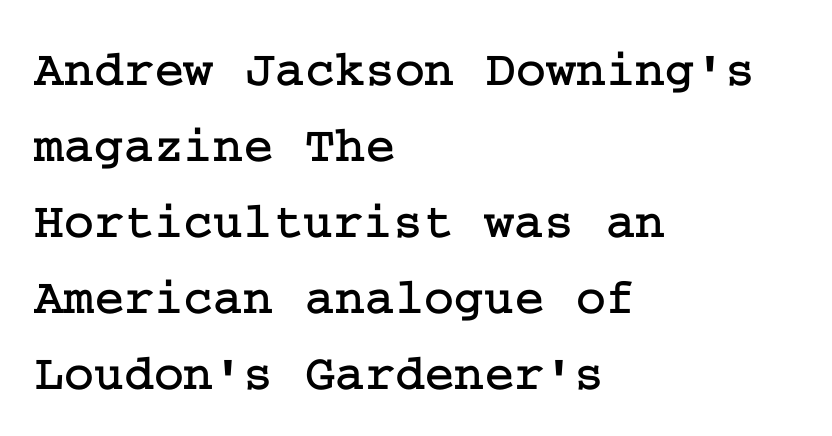
Characters follow at the spacing the type designer built in. Notice how the stems are strictly vertical — no italics here. Classification — serif. Every row of glyphs begins at an identical x-position on the left.
